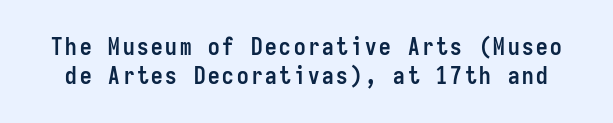
Q: Is the text bold? A: Yes.
Q: Is the text italic (slanted)? A: No, it is upright.
Q: Is the text underlined? A: No.
Q: Is the spacing between lines tight, normal or loose? A: Normal.
